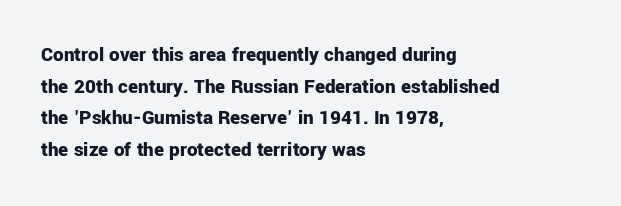
The image shows 21 px bold type, upright; set left-aligned, normal line spacing (1.51x), normal letter spacing, not underlined.
